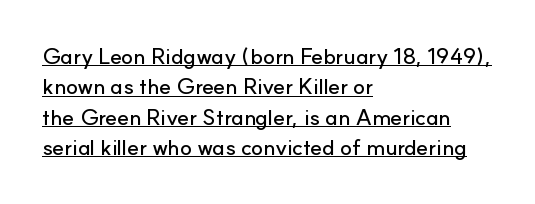
Leftover space on each line is placed entirely after the last word. The lines sit at an ordinary, default distance from one another. Characters remain perfectly vertical along every line. The line texture is even and compact thanks to regular tracking.
